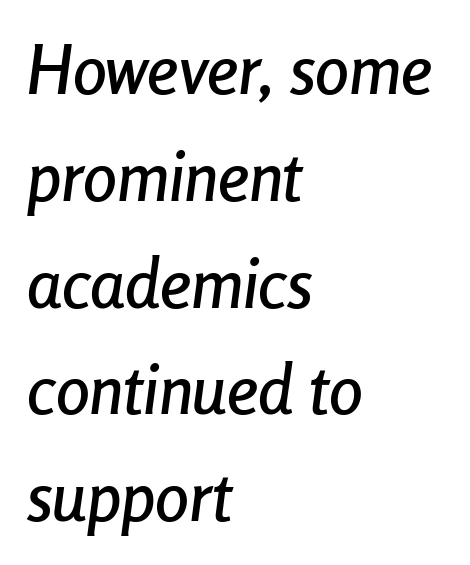
Q: Is the text italic (slanted)? A: Yes, it leans right by about 8 degrees.
Q: Is the text underlined? A: No.
Q: How is the paragraph aligned? A: Left-aligned.
Q: Is the spacing between letters normal or unusually wide? A: Normal.
Q: Is the spacing between lines tight, normal or loose? A: Normal.
Q: Width (condensed, normal, or wide)? A: Condensed.
Q: Stroke contrast? A: Low.
Q: x-height? A: Medium.
Q: Monospaced? A: No.
